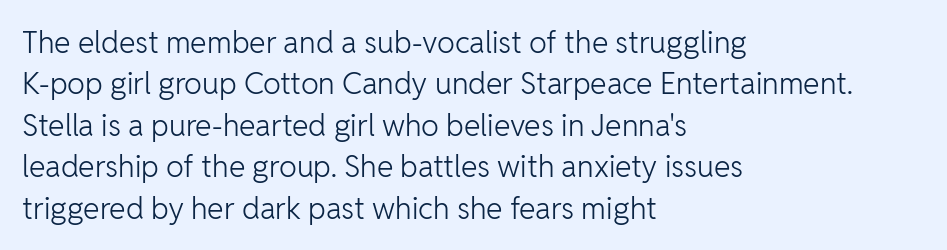
{"serif": "no", "italic": "no", "bold": "no", "weight": "light", "width": "normal", "stroke_contrast": "low", "x_height": "medium", "monospaced": "no", "underline": "no", "align": "left", "line_spacing": "normal", "line_spacing_ratio": 1.38, "letter_spacing": "normal", "letter_spacing_em": 0.0, "glyph_px": 30}
